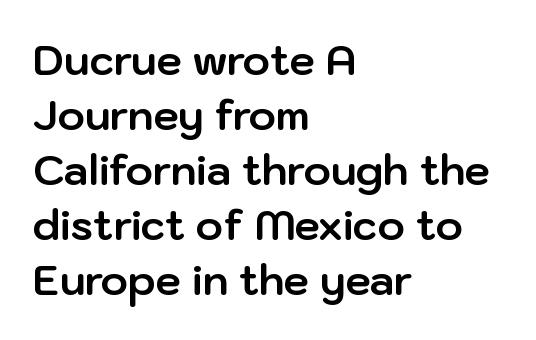
Q: Is the text bold? A: Yes.
Q: Is the text italic (slanted)? A: No, it is upright.
Q: Is the typeface a serif or a sans-serif typeface? A: Sans-serif.
Q: Is the text underlined? A: No.
Q: How is the paragraph aligned? A: Left-aligned.
Q: Is the spacing between letters normal or unusually wide? A: Normal.
Q: Is the spacing between lines tight, normal or loose? A: Normal.
Q: Width (condensed, normal, or wide)? A: Normal.
Q: Stroke contrast? A: Low.
Q: x-height? A: Medium.
Q: Monospaced? A: No.
